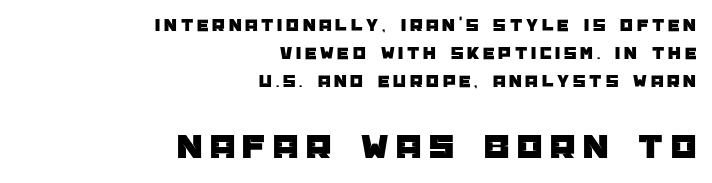
The image shows 36 px sans-serif type, upright; set right-aligned, normal line spacing (1.56x), unusually wide letter spacing (+0.21 em), not underlined; the second (bottom) block is 2.0x larger; low stroke contrast and a large x-height.
